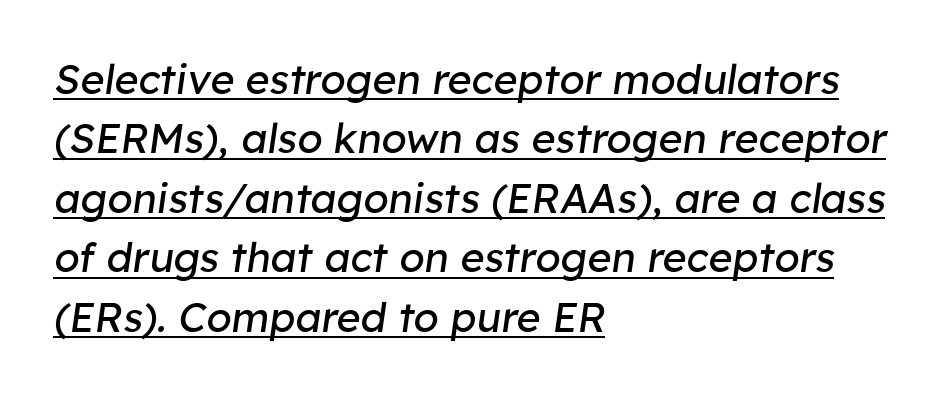
Q: Is the text bold? A: No.
Q: Is the text italic (slanted)? A: Yes, it leans right by about 8 degrees.
Q: Is the text underlined? A: Yes.
Q: How is the paragraph aligned? A: Left-aligned.
Q: Is the spacing between letters normal or unusually wide? A: Normal.
Q: Is the spacing between lines tight, normal or loose? A: Normal.
Q: Width (condensed, normal, or wide)? A: Normal.
Q: Stroke contrast? A: Low.
Q: x-height? A: Medium.
Q: Monospaced? A: No.
